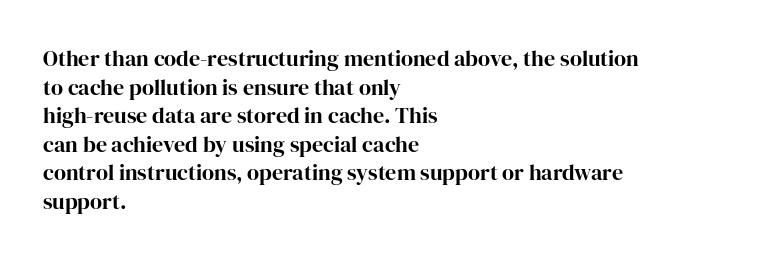
{"italic": "no", "bold": "yes", "underline": "no", "align": "left", "line_spacing": "normal", "line_spacing_ratio": 1.3, "letter_spacing": "normal", "letter_spacing_em": 0.0, "glyph_px": 22}
